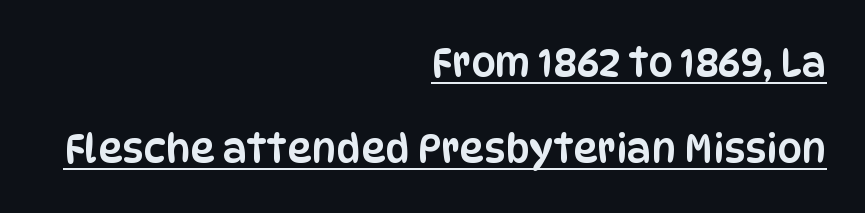
A typesetter would label this face a sans. You can tell it's not italic because the verticals are truly vertical. The letters sit at their default tracking, neither squeezed nor spread. This sample has the flowing, uneven cadence of proportional lettering.
